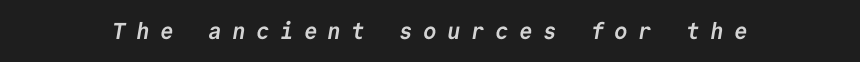
You could only call the tracking loose — the letters float apart. Is the type bold? Yes — the strokes are clearly thick and heavy. The string is rendered with underlining switched off.
